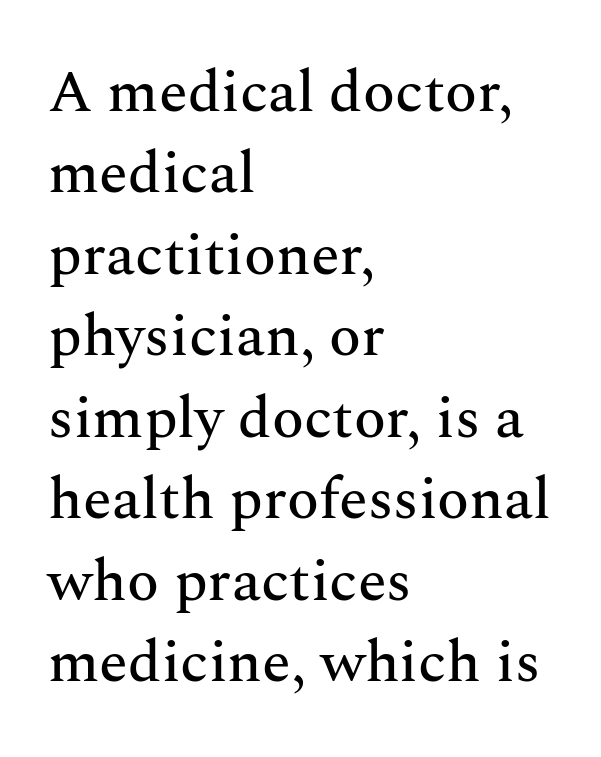
The image shows 59 px serif type, upright; set left-aligned, normal line spacing (1.38x), normal letter spacing, not underlined; medium stroke contrast and a medium x-height.
